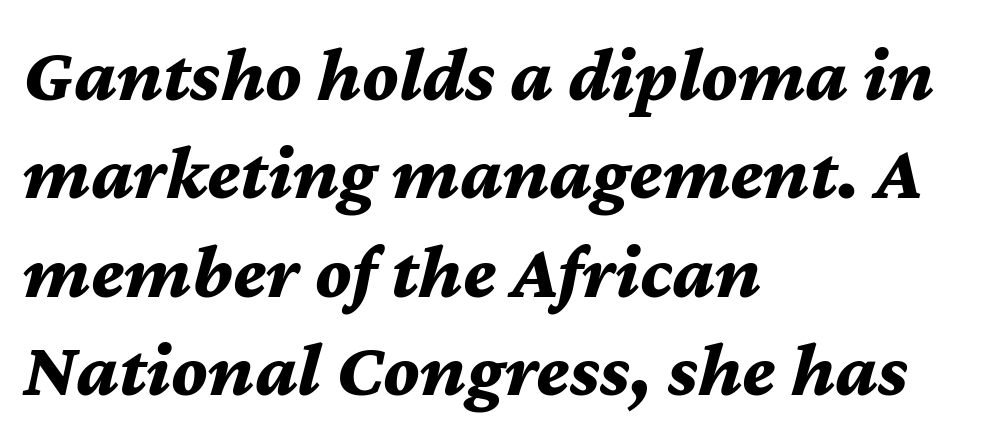
Q: Is the text bold? A: Yes.
Q: Is the text italic (slanted)? A: Yes, it leans right by about 12 degrees.
Q: Is the text underlined? A: No.
Q: How is the paragraph aligned? A: Left-aligned.
Q: Is the spacing between letters normal or unusually wide? A: Normal.
Q: Is the spacing between lines tight, normal or loose? A: Normal.
Q: Width (condensed, normal, or wide)? A: Normal.
Q: Stroke contrast? A: Medium.
Q: x-height? A: Medium.
Q: Monospaced? A: No.
